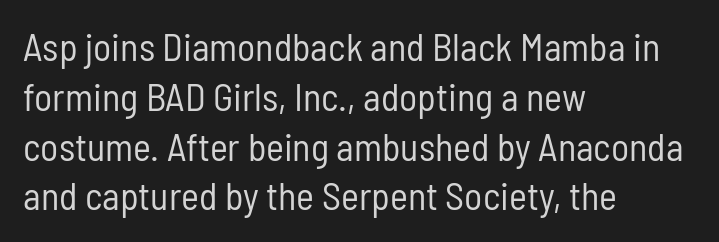
{"serif": "no", "italic": "no", "bold": "no", "weight": "regular", "width": "condensed", "stroke_contrast": "low", "x_height": "medium", "monospaced": "no", "underline": "no", "align": "left", "line_spacing": "normal", "line_spacing_ratio": 1.31, "letter_spacing": "normal", "letter_spacing_em": 0.0, "glyph_px": 38}
